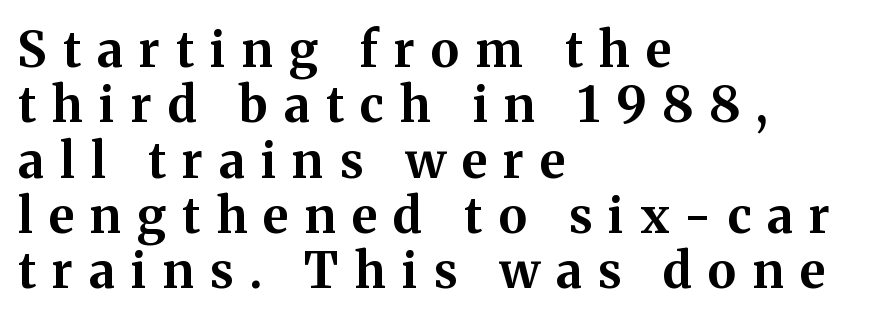
Reading down the column, the eye jumps only a short way to each next line. Horizontal alignment here is leftward, the default for most running prose. Pretty heavy lettering here — definitely bold. This sample uses an upright cut, with every glyph sitting square on the baseline. Nobody drew a line under any word here. These lines are composed in type with serifs.
